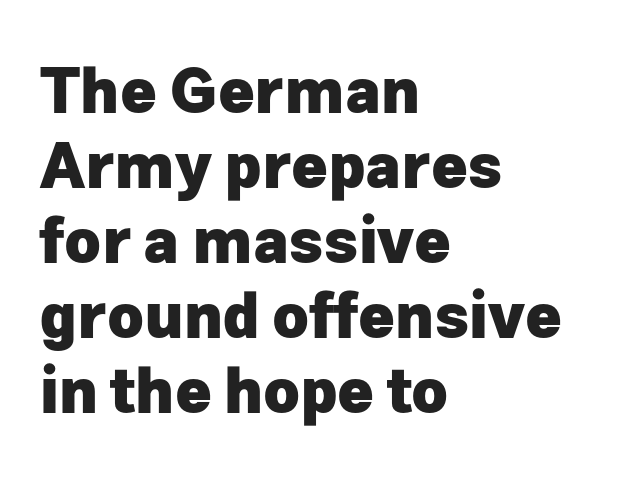
Q: Is the text bold? A: Yes.
Q: Is the text italic (slanted)? A: No, it is upright.
Q: Is the typeface a serif or a sans-serif typeface? A: Sans-serif.
Q: Is the text underlined? A: No.
Q: How is the paragraph aligned? A: Left-aligned.
Q: Is the spacing between letters normal or unusually wide? A: Normal.
Q: Width (condensed, normal, or wide)? A: Normal.
Q: Stroke contrast? A: Low.
Q: x-height? A: Medium.
Q: Monospaced? A: No.
